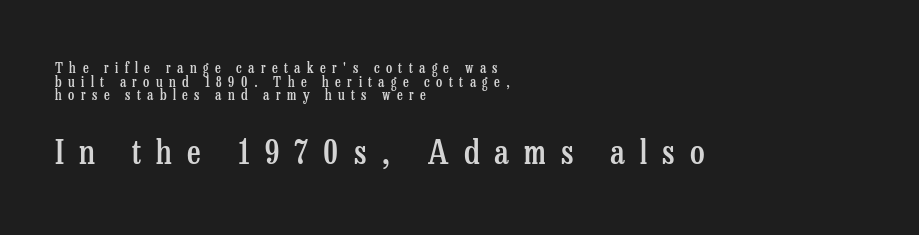
Letter spacing: wide. This rendering uses left alignment, leaving the right contour irregular. If you measured baseline to baseline, you'd find a short distance. Type style note: has serifs. A bare baseline throughout the passage.
